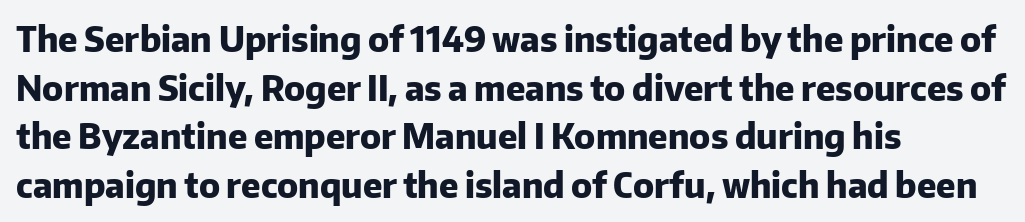
Q: Is the text bold? A: Yes.
Q: Is the text italic (slanted)? A: No, it is upright.
Q: Is the typeface a serif or a sans-serif typeface? A: Sans-serif.
Q: Is the text underlined? A: No.
Q: How is the paragraph aligned? A: Left-aligned.
Q: Is the spacing between letters normal or unusually wide? A: Normal.
Q: Is the spacing between lines tight, normal or loose? A: Normal.
Q: Width (condensed, normal, or wide)? A: Normal.
Q: Stroke contrast? A: Low.
Q: x-height? A: Medium.
Q: Monospaced? A: No.
